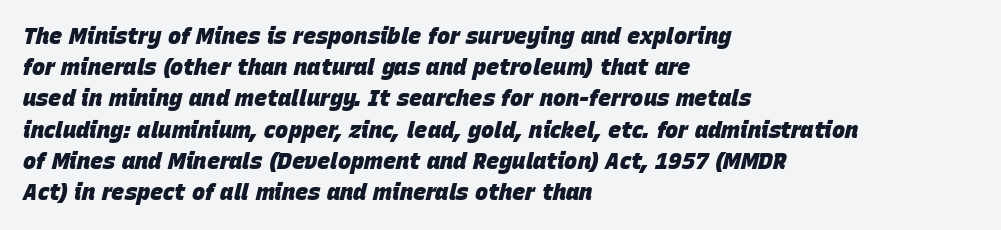
Q: Is the text bold? A: Yes.
Q: Is the text italic (slanted)? A: Yes, it leans right by about 15 degrees.
Q: Is the text underlined? A: No.
Q: How is the paragraph aligned? A: Left-aligned.
Q: Is the spacing between letters normal or unusually wide? A: Normal.
Q: Is the spacing between lines tight, normal or loose? A: Normal.
